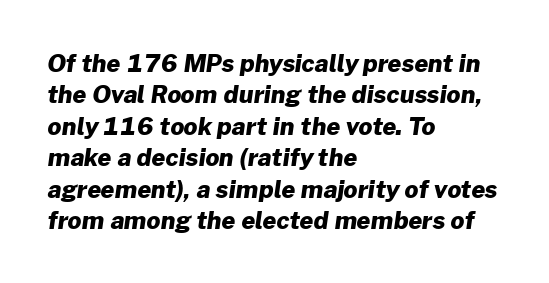
Caption: bold face, heavy strokes. The leading is moderate, giving the passage an even texture. Nobody drew a line under any word here. Visually the block forms a straight wall on the left and a jagged coastline on the right. There is no visible air inserted between adjacent glyphs.
